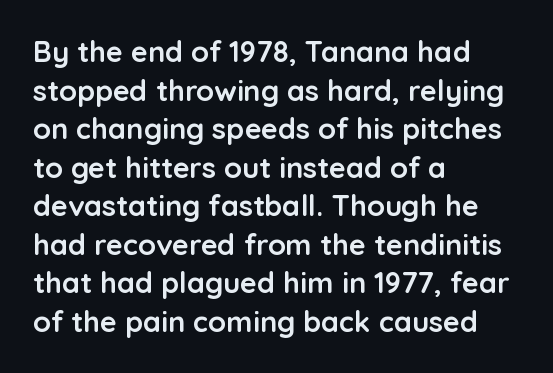
{"serif": "no", "italic": "no", "bold": "yes", "weight": "semibold", "width": "normal", "stroke_contrast": "low", "x_height": "medium", "monospaced": "no", "underline": "no", "align": "left", "line_spacing": "normal", "line_spacing_ratio": 1.33, "letter_spacing": "normal", "letter_spacing_em": 0.0, "glyph_px": 29}
